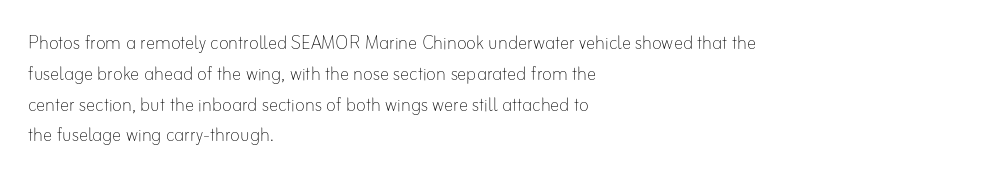
The image shows 23 px text type, upright; set left-aligned, normal line spacing (1.34x), normal letter spacing, not underlined.
